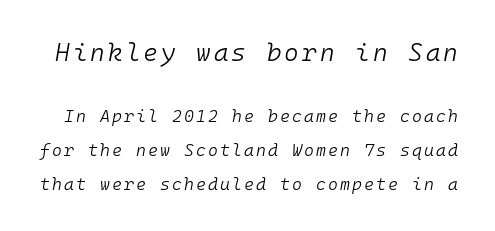
Q: Is the text bold? A: No.
Q: Is the text italic (slanted)? A: Yes, it leans right by about 10 degrees.
Q: Is the text underlined? A: No.
Q: Is the spacing between lines tight, normal or loose? A: Loose.
Q: Which block of text is set in a larger size, the first (top) or the second (bottom)? A: The first (top) one.
